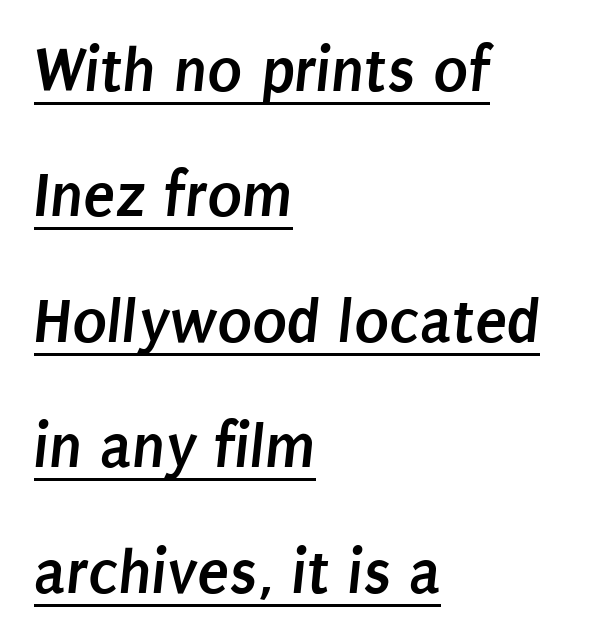
The image shows 65 px semibold, condensed sans-serif type; set left-aligned, loose line spacing (1.93x), normal letter spacing, underlined; low stroke contrast and a large x-height.
